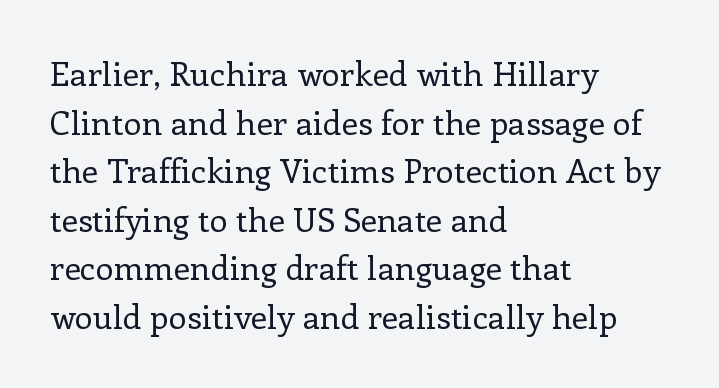
{"serif": "yes", "italic": "no", "bold": "no", "weight": "regular", "width": "normal", "stroke_contrast": "low", "x_height": "medium", "monospaced": "no", "underline": "no", "align": "left", "line_spacing": "normal", "line_spacing_ratio": 1.47, "letter_spacing": "normal", "letter_spacing_em": 0.0, "glyph_px": 33}
